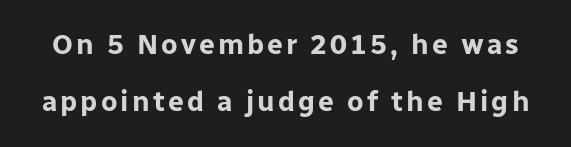
The image shows 28 px bold sans-serif type, upright; set loose line spacing (2.05x), not underlined; low stroke contrast and a medium x-height.
